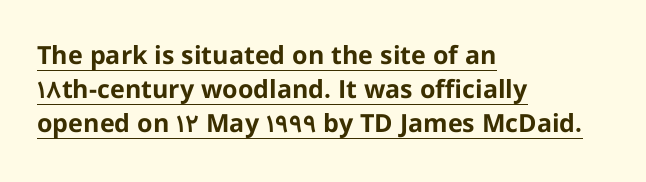
{"italic": "no", "bold": "yes", "underline": "yes", "align": "left", "line_spacing": "normal", "line_spacing_ratio": 1.36, "letter_spacing": "normal", "letter_spacing_em": 0.0, "glyph_px": 25}
